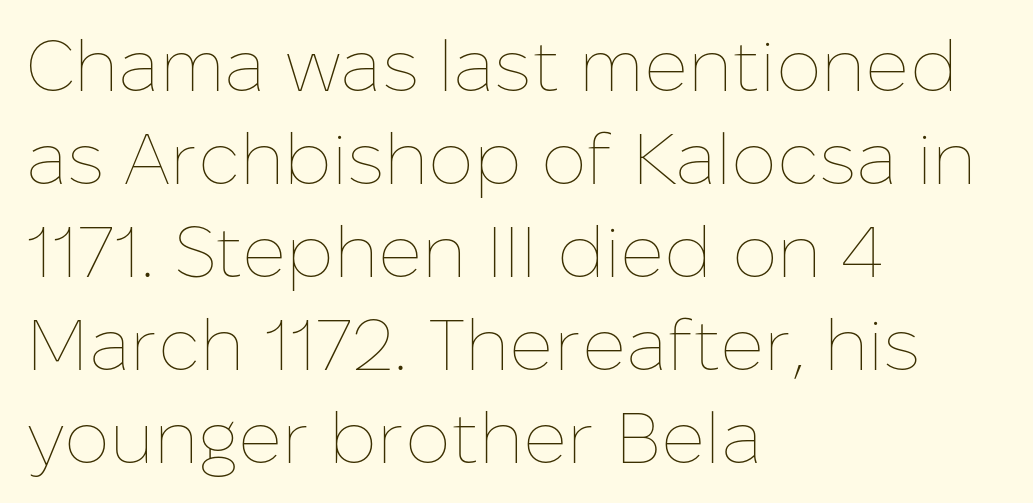
The image shows 72 px thin type, upright; set left-aligned, normal line spacing (1.29x), normal letter spacing, not underlined; low stroke contrast and a medium x-height.
